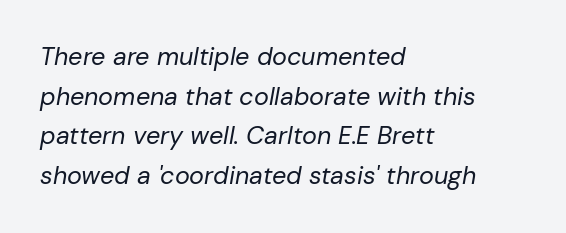
Does the leading feel generous? No, just average. Default kerning and tracking; the words read as compact shapes. Every character sits at an angle, as italics do. Weight: in the light-to-regular range. Reading down the block, your eye returns to a fixed left position each line. The area under the type is left untouched.
